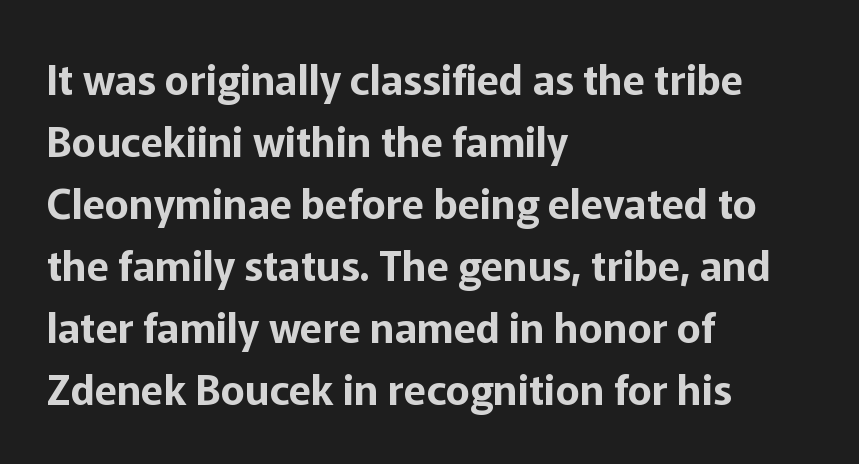
Q: Is the text italic (slanted)? A: No, it is upright.
Q: Is the typeface a serif or a sans-serif typeface? A: Sans-serif.
Q: Is the text underlined? A: No.
Q: How is the paragraph aligned? A: Left-aligned.
Q: Is the spacing between letters normal or unusually wide? A: Normal.
Q: Is the spacing between lines tight, normal or loose? A: Normal.
Q: Width (condensed, normal, or wide)? A: Normal.
Q: Stroke contrast? A: Low.
Q: x-height? A: Medium.
Q: Monospaced? A: No.
